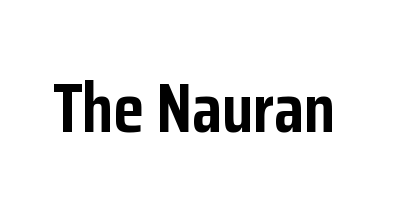
{"serif": "no", "italic": "no", "bold": "yes", "weight": "semibold", "width": "condensed", "stroke_contrast": "low", "x_height": "medium", "monospaced": "no", "underline": "no", "letter_spacing": "normal", "letter_spacing_em": 0.0, "glyph_px": 69}
